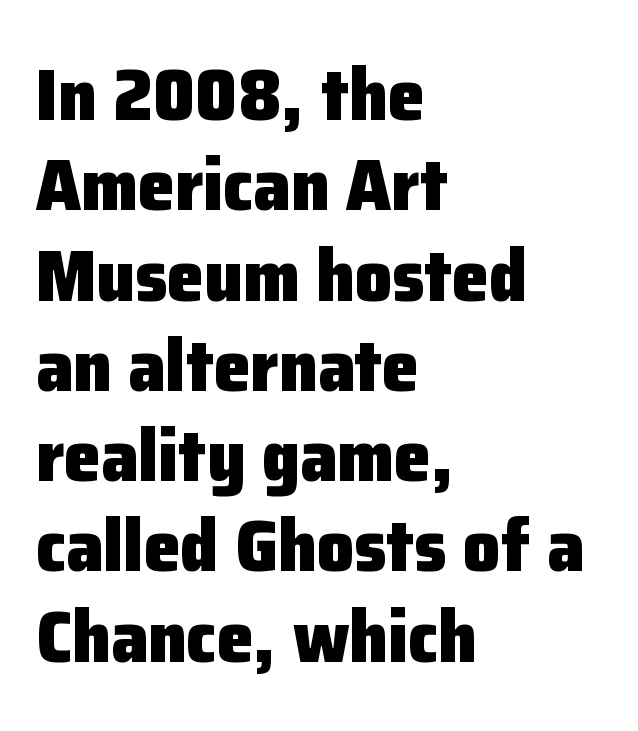
Each letter keeps its own natural width here, so spacing adapts to shape. The ragged edge is on the right, which tells us the setting is flush left. What stands out about the letter spacing? Nothing — it is the standard amount. The rendering shows plain stroke endings on the letterforms — a sans-serif design. The gap between lines stays unmarked.
